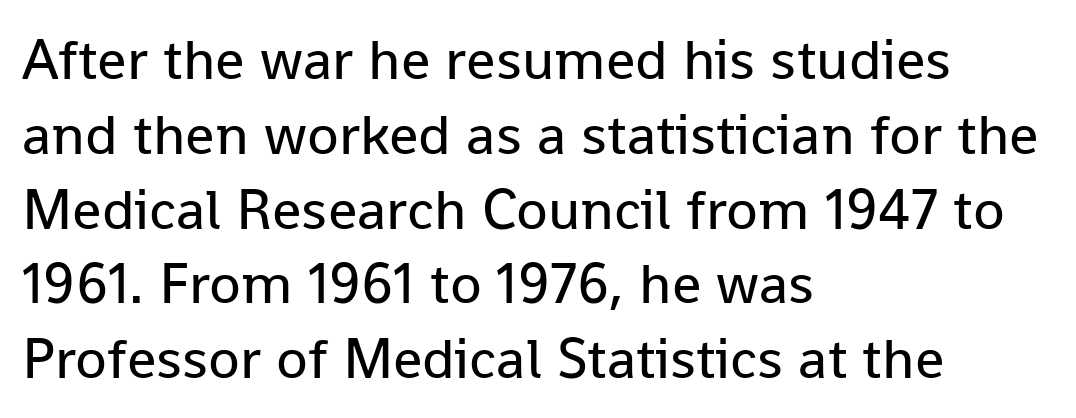
Here the glyphs are tracked normally, forming tight word shapes. The compositor pushed each line to the left boundary. To sum up the face: it is a sans, with no serifs. These lines were composed using upright roman letters.
